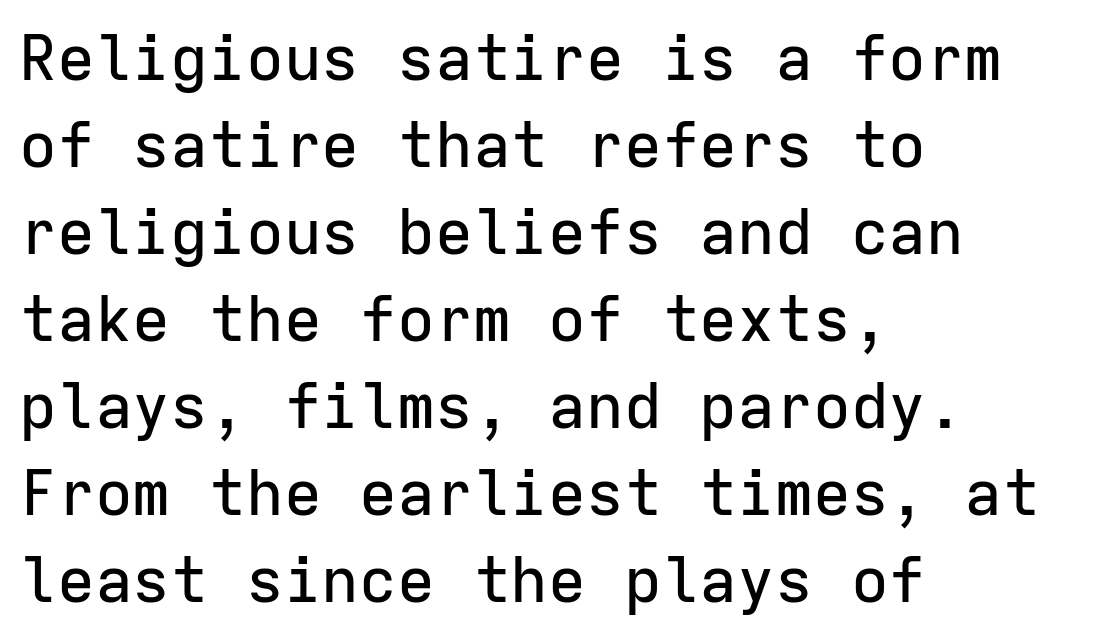
The image shows 63 px sans-serif type, upright, monospaced; set left-aligned, normal line spacing (1.38x), normal letter spacing, not underlined; low stroke contrast and a medium x-height.
